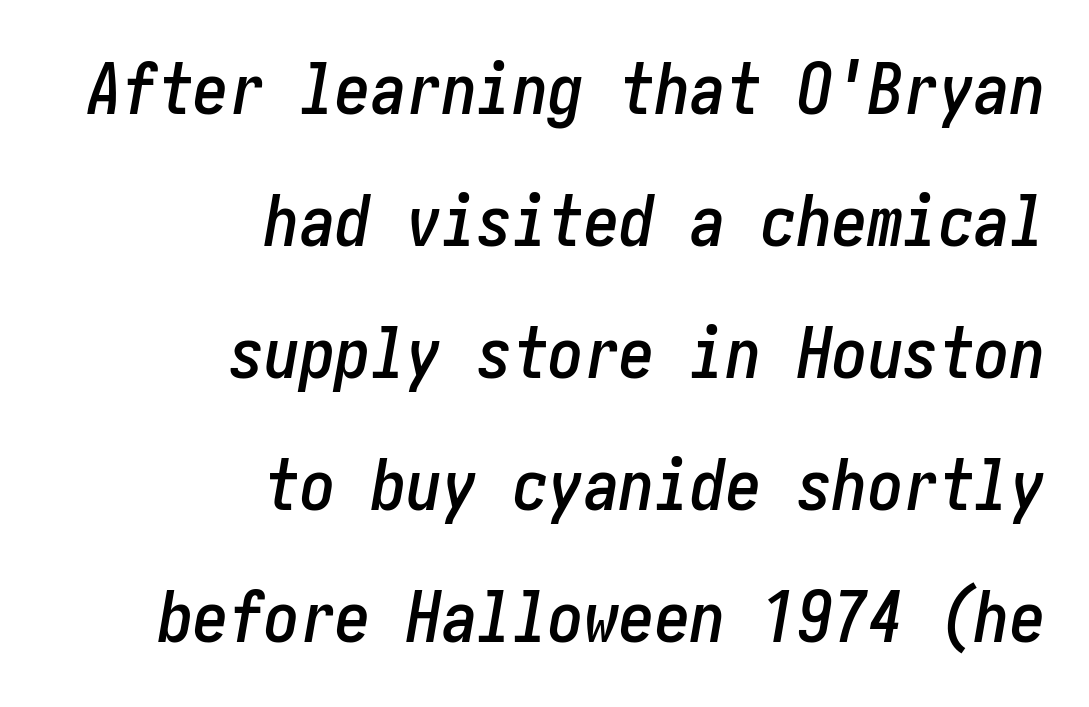
{"italic": "yes", "lean": "right", "slant_degrees": 10, "width": "condensed", "stroke_contrast": "low", "x_height": "medium", "underline": "no", "align": "right", "line_spacing_ratio": 1.86, "letter_spacing": "normal", "letter_spacing_em": 0.0, "glyph_px": 71}
